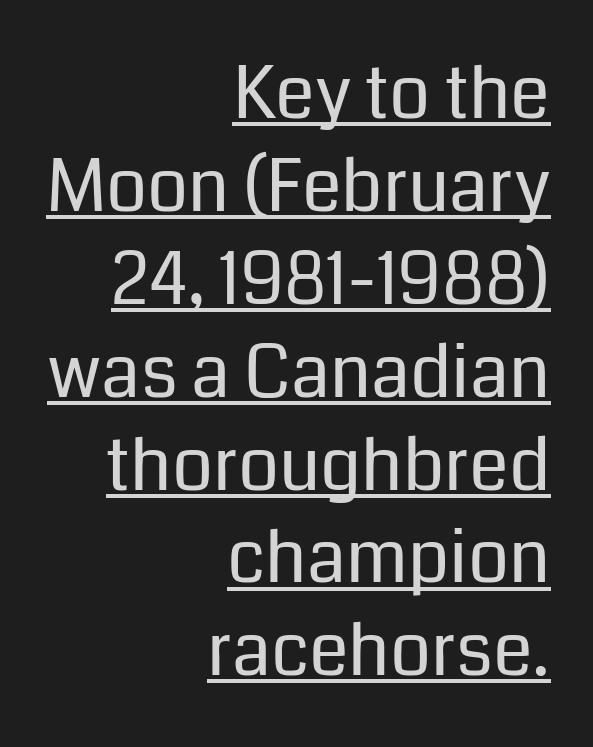
The image shows 72 px regular-weight sans-serif type, upright; set right-aligned, normal line spacing (1.29x), normal letter spacing, underlined; low stroke contrast and a medium x-height.
